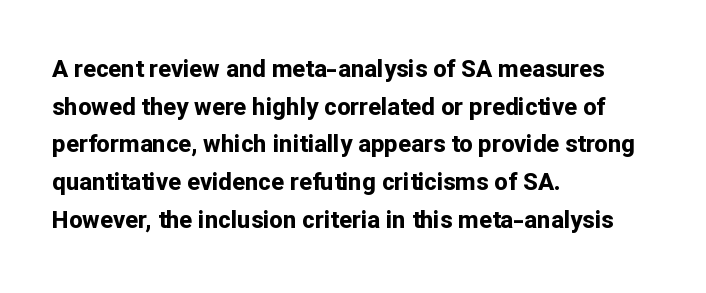
Q: Is the text bold? A: Yes.
Q: Is the text italic (slanted)? A: No, it is upright.
Q: Is the text underlined? A: No.
Q: How is the paragraph aligned? A: Left-aligned.
Q: Is the spacing between letters normal or unusually wide? A: Normal.
Q: Is the spacing between lines tight, normal or loose? A: Normal.
